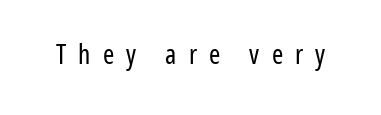
The image shows 27 px text type, upright; set unusually wide letter spacing (+0.45 em), not underlined.
